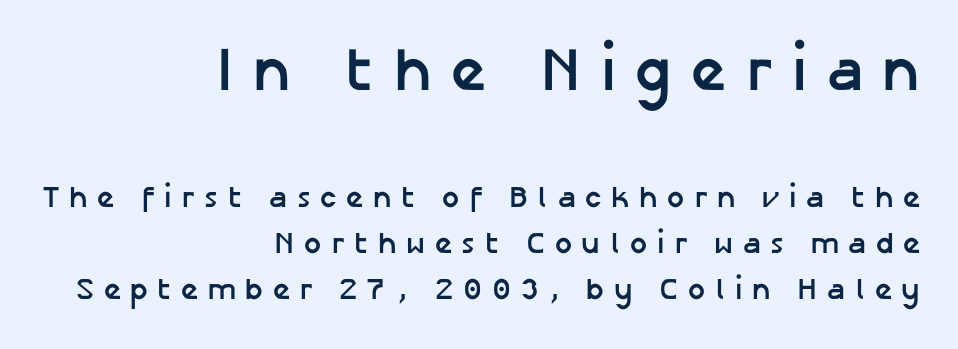
{"serif": "no", "italic": "no", "bold": "yes", "weight": "semibold", "width": "normal", "stroke_contrast": "low", "x_height": "medium", "monospaced": "no", "underline": "no", "align": "right", "line_spacing": "normal", "line_spacing_ratio": 1.54, "letter_spacing": "wide", "letter_spacing_em": 0.32, "larger_block": "first", "size_ratio": 2.03, "glyph_px": 61}
